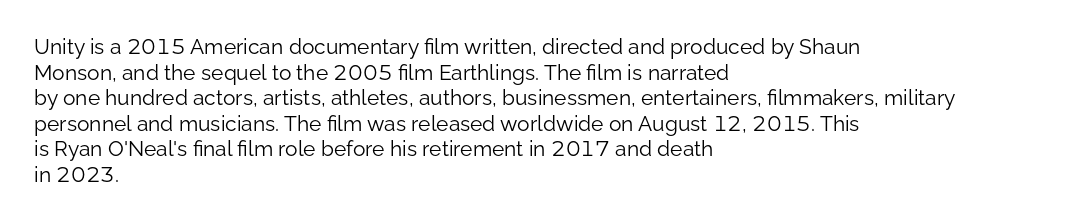
{"italic": "no", "bold": "no", "underline": "no", "align": "left", "line_spacing_ratio": 1.22, "letter_spacing": "normal", "letter_spacing_em": 0.0, "glyph_px": 21}
